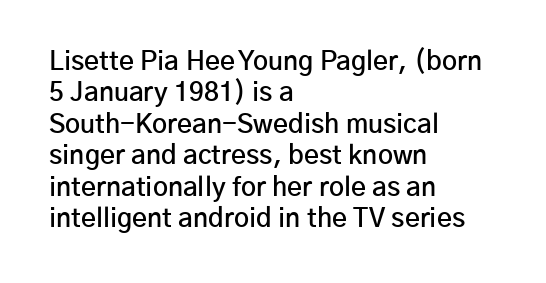
{"italic": "no", "bold": "semi", "underline": "no", "align": "left", "line_spacing_ratio": 1.21, "letter_spacing": "normal", "letter_spacing_em": 0.0, "glyph_px": 26}
